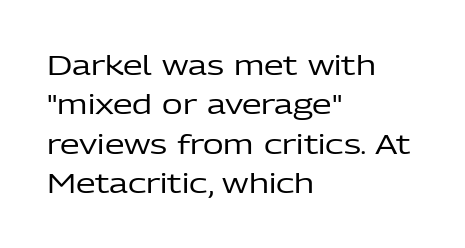
Q: Is the text bold? A: No.
Q: Is the text italic (slanted)? A: No, it is upright.
Q: Is the typeface a serif or a sans-serif typeface? A: Sans-serif.
Q: Is the text underlined? A: No.
Q: How is the paragraph aligned? A: Left-aligned.
Q: Is the spacing between letters normal or unusually wide? A: Normal.
Q: Is the spacing between lines tight, normal or loose? A: Normal.
Q: Width (condensed, normal, or wide)? A: Normal.
Q: Stroke contrast? A: Low.
Q: x-height? A: Medium.
Q: Monospaced? A: No.
